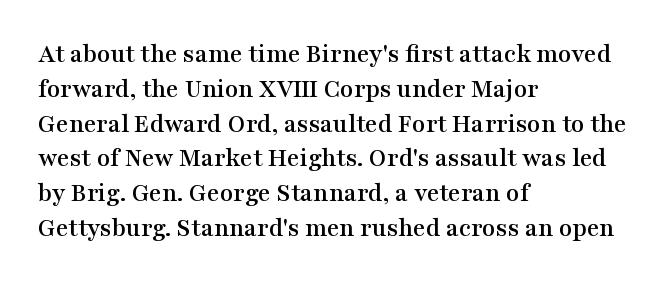
Students, observe: this is what conventionally led text looks like. This sample uses plain, unmodified letter spacing. Nobody drew a line under any word here. The typesetter chose a ragged-right arrangement here. Style check: upright.
